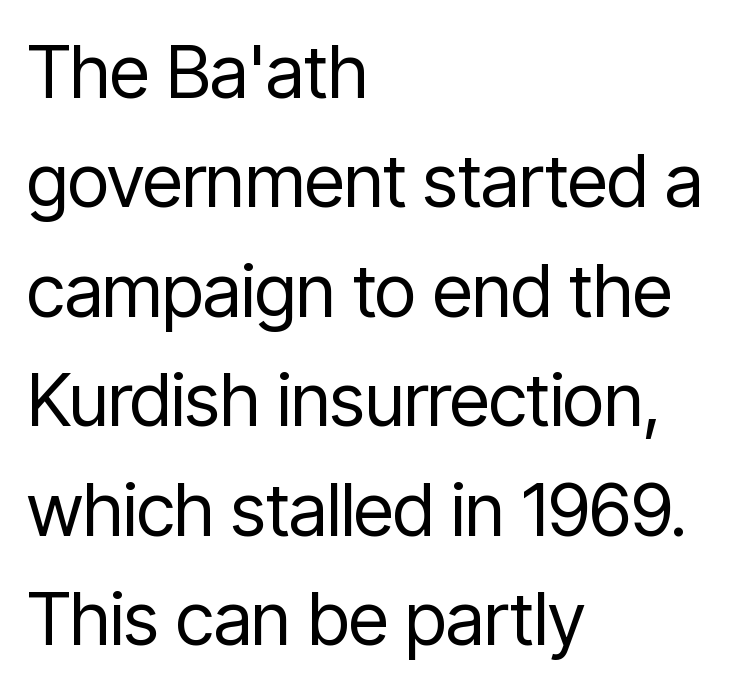
Q: Is the text bold? A: No.
Q: Is the text italic (slanted)? A: No, it is upright.
Q: Is the typeface a serif or a sans-serif typeface? A: Sans-serif.
Q: Is the text underlined? A: No.
Q: How is the paragraph aligned? A: Left-aligned.
Q: Is the spacing between letters normal or unusually wide? A: Normal.
Q: Is the spacing between lines tight, normal or loose? A: Normal.
Q: Width (condensed, normal, or wide)? A: Condensed.
Q: Stroke contrast? A: Low.
Q: x-height? A: Medium.
Q: Monospaced? A: No.
